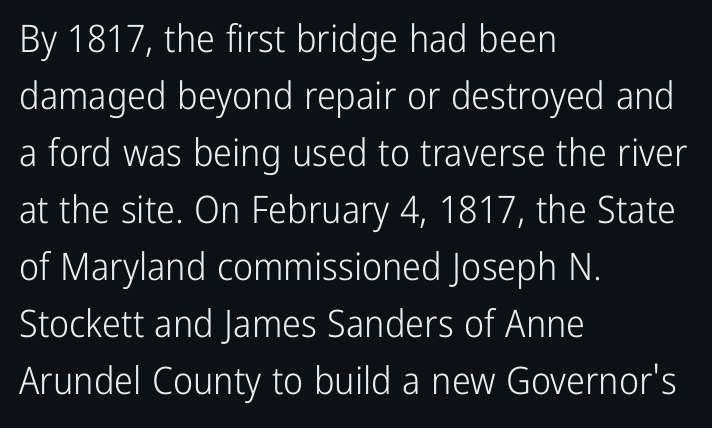
Q: Is the text bold? A: No.
Q: Is the text italic (slanted)? A: No, it is upright.
Q: Is the typeface a serif or a sans-serif typeface? A: Sans-serif.
Q: Is the text underlined? A: No.
Q: How is the paragraph aligned? A: Left-aligned.
Q: Is the spacing between letters normal or unusually wide? A: Normal.
Q: Is the spacing between lines tight, normal or loose? A: Normal.
Q: Width (condensed, normal, or wide)? A: Condensed.
Q: Stroke contrast? A: Low.
Q: x-height? A: Medium.
Q: Monospaced? A: No.
